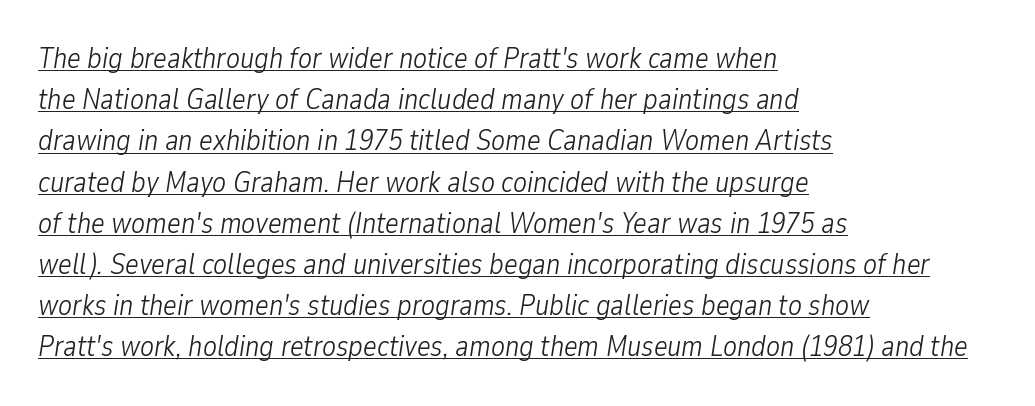
The typesetting does not lean heavy: it is not bold. Vertically, the passage feels balanced, rows spaced as you'd expect. Posture: slanted. Looks like regular typesetting: each glyph gets only the width it needs. These lines are set flush left with a ragged right edge.
